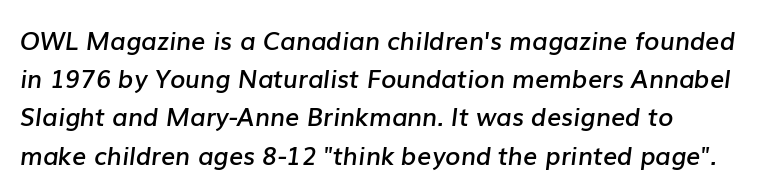
{"italic": "yes", "lean": "right", "slant_degrees": 7, "bold": "semi", "underline": "no", "line_spacing": "normal", "line_spacing_ratio": 1.53, "letter_spacing": "normal", "letter_spacing_em": 0.0, "glyph_px": 25}
